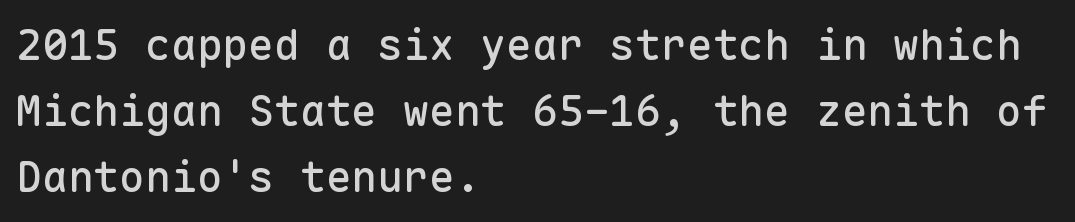
Each letter's strokes conclude bluntly, with no projecting serifs. Underlining? Definitely not there. Compared with a centered layout, this one pins lines to the left instead. Normally led — the rows are evenly, conventionally spaced. The lettering stays uniformly vertical, giving the passage a roman look. The rendering uses typewriter-style spacing with identical character cells.
